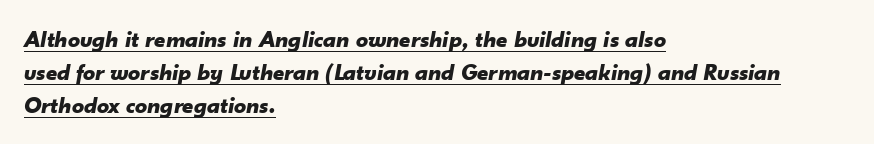
Visually the block forms a straight wall on the left and a jagged coastline on the right. Looking at the ascenders, they clearly lean. Does the weight exceed regular? Yes, all the way to bold. You could call the tracking neutral — neither tight nor loose. Underline: present.
